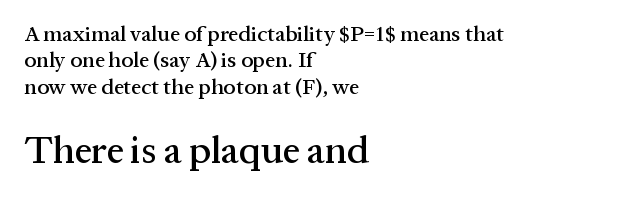
Q: Is the text italic (slanted)? A: No, it is upright.
Q: Is the typeface a serif or a sans-serif typeface? A: Serif.
Q: Is the text underlined? A: No.
Q: How is the paragraph aligned? A: Left-aligned.
Q: Is the spacing between letters normal or unusually wide? A: Normal.
Q: Which block of text is set in a larger size, the first (top) or the second (bottom)? A: The second (bottom) one.
Q: Width (condensed, normal, or wide)? A: Normal.
Q: Stroke contrast? A: Medium.
Q: x-height? A: Medium.
Q: Monospaced? A: No.
